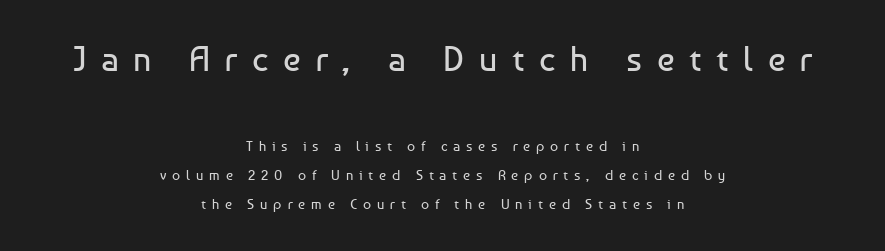
Tall strokes in this sample are plumb rather than angled. Compared with a typical body face, this is equally light or lighter still. Character widths vary here, with narrow letters taking less room than wide ones. The passage shown is typeset with a sans-serif family. In terms of letterspacing, this is a distinctly airy, spread setting.
